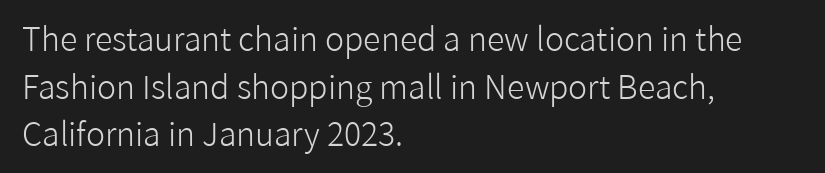
Q: Is the text bold? A: No.
Q: Is the text italic (slanted)? A: No, it is upright.
Q: Is the typeface a serif or a sans-serif typeface? A: Sans-serif.
Q: Is the text underlined? A: No.
Q: How is the paragraph aligned? A: Left-aligned.
Q: Is the spacing between letters normal or unusually wide? A: Normal.
Q: Is the spacing between lines tight, normal or loose? A: Normal.
Q: Width (condensed, normal, or wide)? A: Normal.
Q: Stroke contrast? A: Low.
Q: x-height? A: Medium.
Q: Monospaced? A: No.
